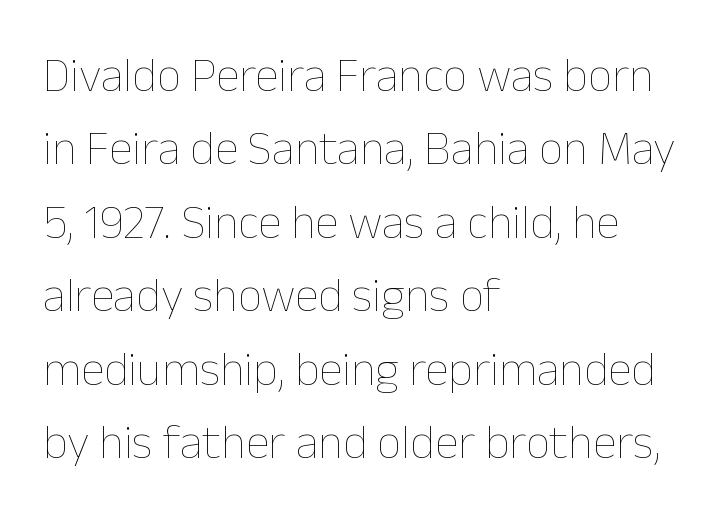
Nothing unusual about the tracking: characters are spaced as the font intends. In terms of posture, this sample is upright. Weight: not bold — regular or lighter. The lines sit at an ordinary, default distance from one another. The space directly below the letters is spotless.
